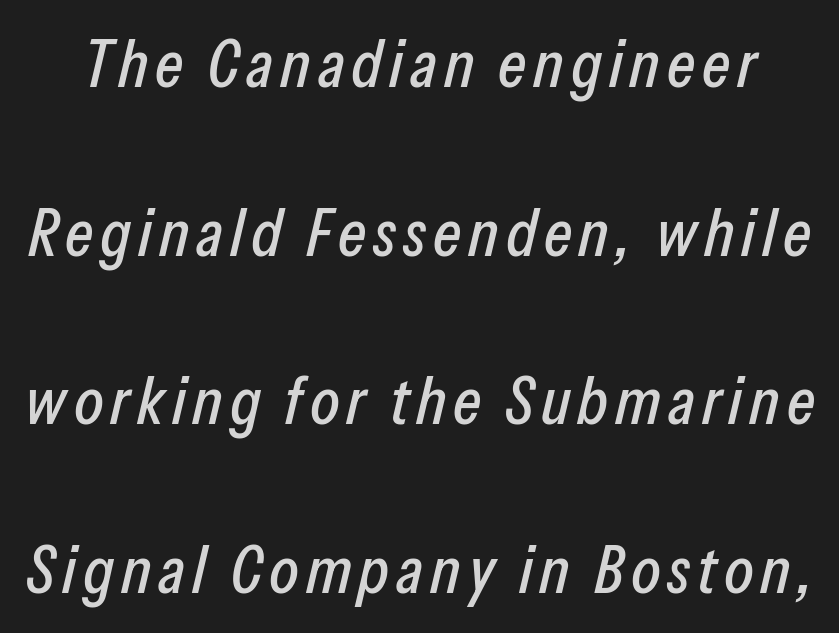
{"italic": "yes", "lean": "right", "slant_degrees": 13, "width": "condensed", "stroke_contrast": "low", "x_height": "medium", "monospaced": "no", "underline": "no", "line_spacing": "loose", "line_spacing_ratio": 2.48, "glyph_px": 68}
